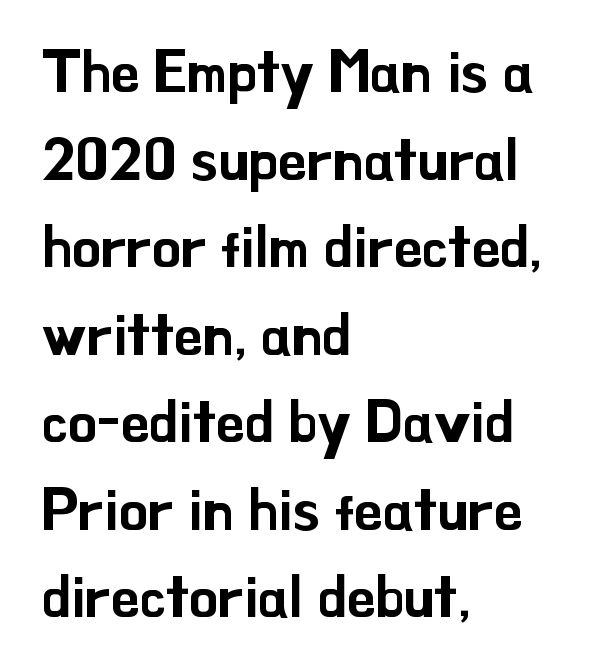
Q: Is the text italic (slanted)? A: No, it is upright.
Q: Is the typeface a serif or a sans-serif typeface? A: Sans-serif.
Q: Is the text underlined? A: No.
Q: How is the paragraph aligned? A: Left-aligned.
Q: Is the spacing between letters normal or unusually wide? A: Normal.
Q: Is the spacing between lines tight, normal or loose? A: Normal.
Q: Width (condensed, normal, or wide)? A: Normal.
Q: Stroke contrast? A: Low.
Q: x-height? A: Small.
Q: Monospaced? A: No.
